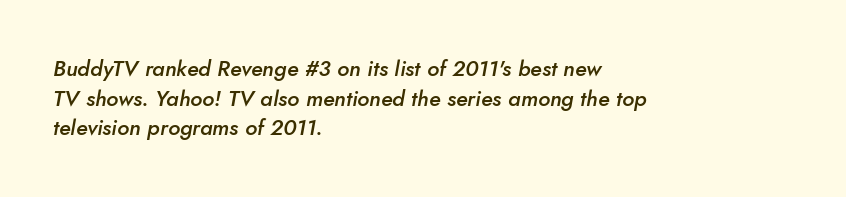
The image shows 22 px text type, italic (leaning right); set left-aligned, normal line spacing (1.35x), normal letter spacing, not underlined.
